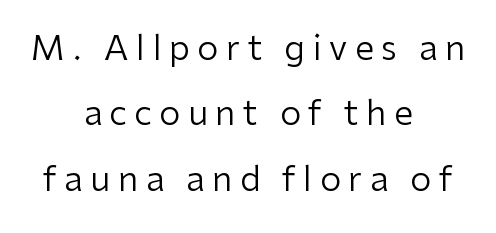
The face looks like a standard text weight, possibly lighter. Line starts and ends both wander, symmetrically. Character widths vary here, with narrow letters taking less room than wide ones. Interline gaps are noticeably wide in this sample. No italicization has been applied; the sample stays upright. Glyph-to-glyph distance is far greater than everyday printed text.
